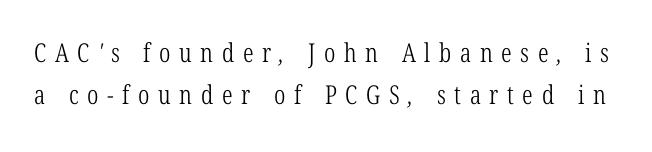
Q: Is the text bold? A: No.
Q: Is the text underlined? A: No.
Q: Is the spacing between letters normal or unusually wide? A: Unusually wide.
Q: Is the spacing between lines tight, normal or loose? A: Normal.
